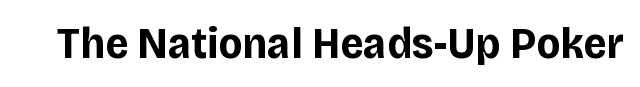
Here the glyphs are tracked normally, forming tight word shapes. The letters are bold, with thick, heavy strokes. Serifs: no, the terminals of the letterforms are clean. The rendering uses natural spacing where letterforms have individual widths. Nobody drew a line under any word here.
